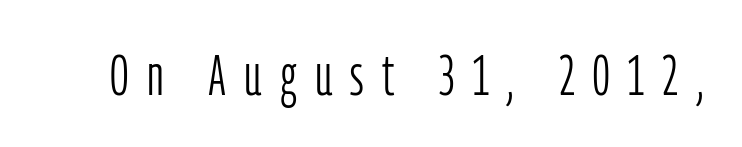
{"serif": "no", "italic": "no", "bold": "no", "weight": "light", "width": "condensed", "stroke_contrast": "low", "x_height": "medium", "monospaced": "no", "underline": "no", "letter_spacing": "wide", "letter_spacing_em": 0.32, "glyph_px": 57}
